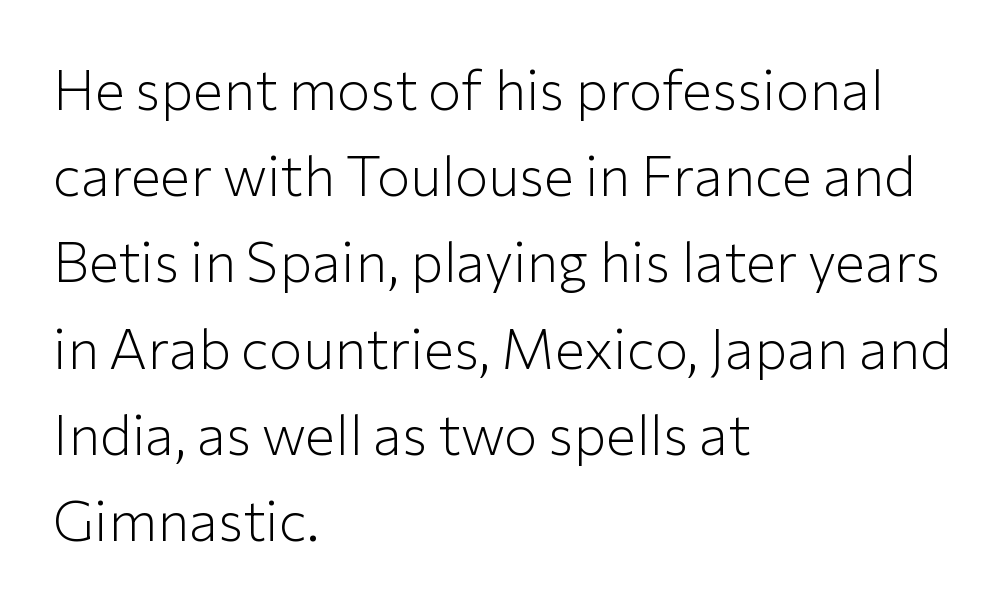
{"serif": "no", "italic": "no", "bold": "no", "weight": "light", "width": "normal", "stroke_contrast": "low", "x_height": "medium", "monospaced": "no", "underline": "no", "align": "left", "line_spacing": "normal", "line_spacing_ratio": 1.54, "letter_spacing": "normal", "letter_spacing_em": 0.0, "glyph_px": 56}
